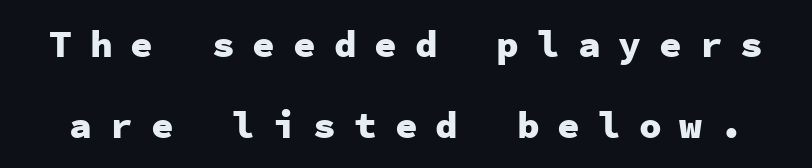
The image shows 38 px heavy sans-serif type, upright, monospaced; set loose line spacing (2.13x), unusually wide letter spacing (+0.47 em), not underlined; low stroke contrast and a medium x-height.
